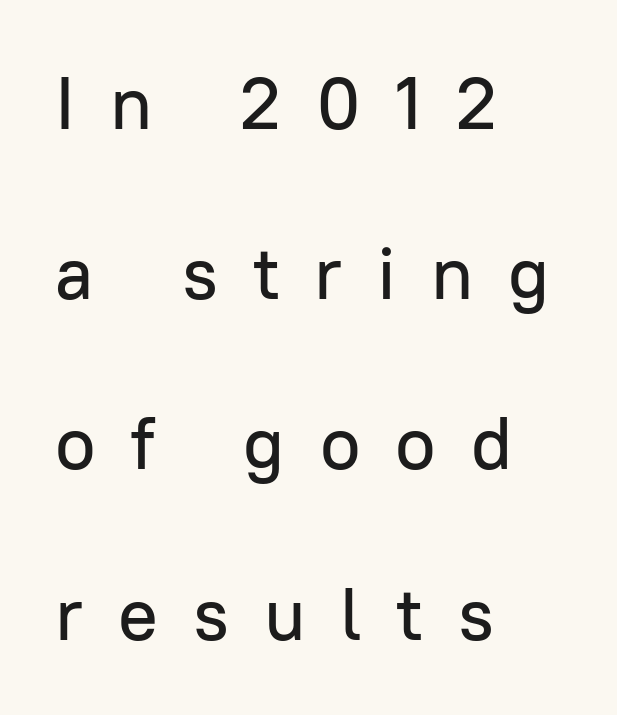
Q: Is the text italic (slanted)? A: No, it is upright.
Q: Is the typeface a serif or a sans-serif typeface? A: Sans-serif.
Q: Is the text underlined? A: No.
Q: How is the paragraph aligned? A: Left-aligned.
Q: Is the spacing between letters normal or unusually wide? A: Unusually wide.
Q: Is the spacing between lines tight, normal or loose? A: Loose.
Q: Width (condensed, normal, or wide)? A: Normal.
Q: Stroke contrast? A: Low.
Q: x-height? A: Medium.
Q: Monospaced? A: No.
